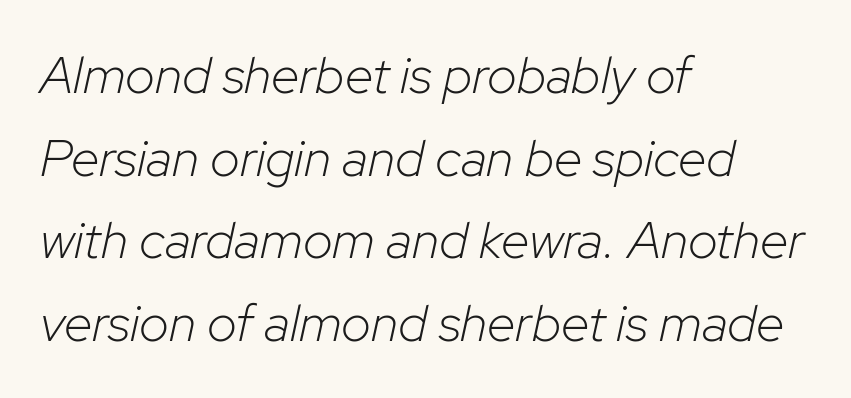
{"italic": "yes", "lean": "right", "slant_degrees": 12, "bold": "no", "weight": "light", "width": "normal", "stroke_contrast": "low", "x_height": "medium", "monospaced": "no", "underline": "no", "align": "left", "line_spacing": "normal", "line_spacing_ratio": 1.59, "letter_spacing": "normal", "letter_spacing_em": 0.0, "glyph_px": 52}
